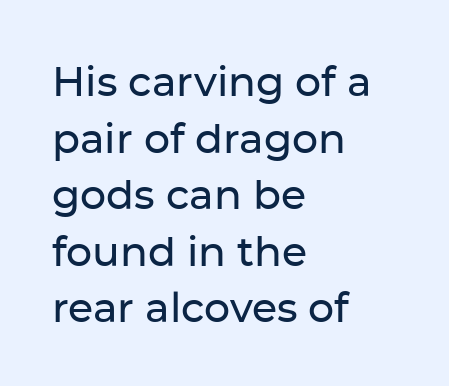
The image shows 41 px sans-serif type, upright; set left-aligned, normal line spacing (1.38x), normal letter spacing, not underlined; low stroke contrast and a medium x-height.
